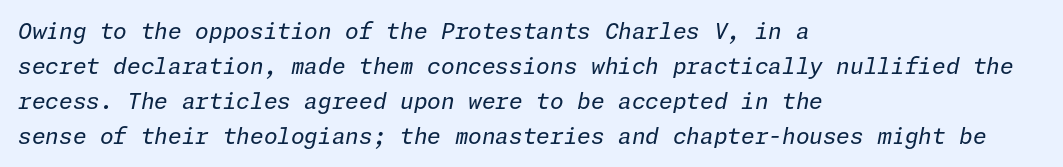
{"italic": "yes", "lean": "right", "slant_degrees": 11, "bold": "no", "underline": "no", "align": "left", "line_spacing": "normal", "line_spacing_ratio": 1.59, "letter_spacing": "normal", "letter_spacing_em": 0.0, "glyph_px": 22}
